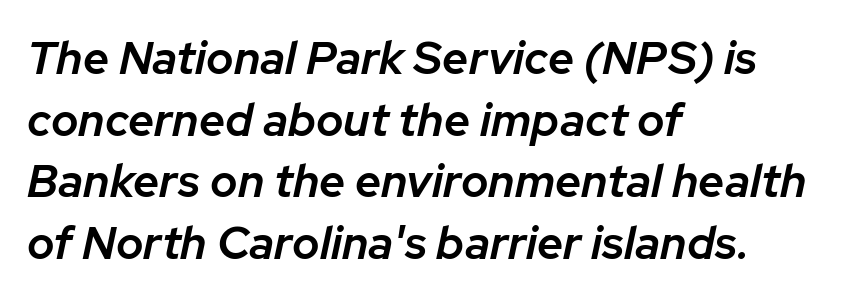
The image shows 46 px semibold type, italic (leaning right); set left-aligned, normal line spacing (1.34x), normal letter spacing, not underlined; low stroke contrast and a medium x-height.
